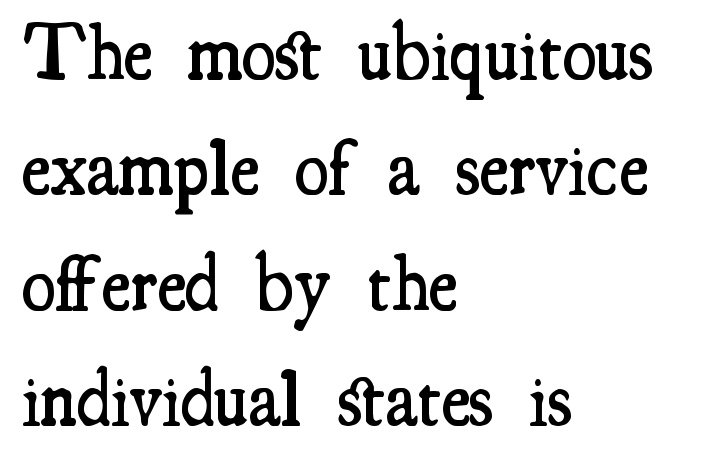
The image shows 78 px semibold, condensed serif type, upright; set left-aligned, normal line spacing (1.48x), normal letter spacing, not underlined; medium stroke contrast and a small x-height.
